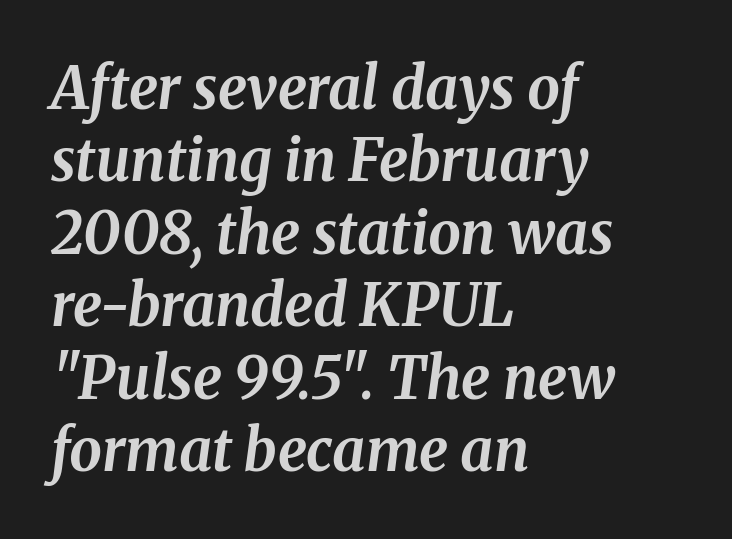
Tall strokes in this sample are angled rather than plumb. The horizontal fit of the characters is conventional and even. Do the characters align in a grid? No, the font is proportional. The leading is moderate, giving the passage an even texture.
